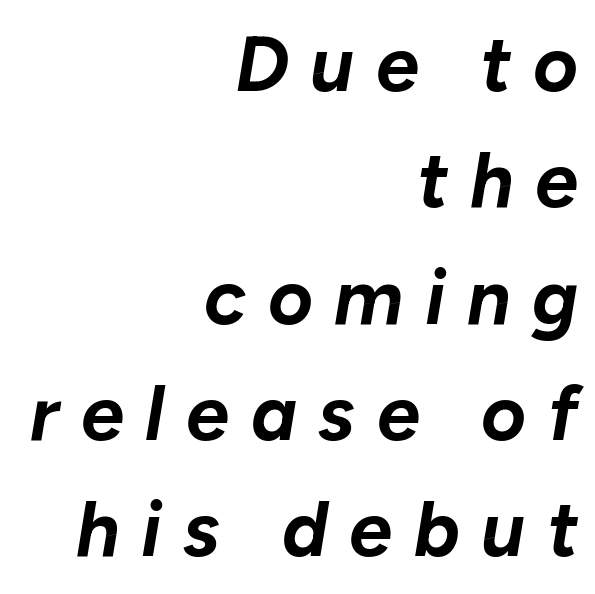
Q: Is the text bold? A: Yes.
Q: Is the text italic (slanted)? A: Yes, it leans right by about 10 degrees.
Q: Is the text underlined? A: No.
Q: How is the paragraph aligned? A: Right-aligned.
Q: Is the spacing between letters normal or unusually wide? A: Unusually wide.
Q: Is the spacing between lines tight, normal or loose? A: Normal.
Q: Width (condensed, normal, or wide)? A: Normal.
Q: Stroke contrast? A: Low.
Q: x-height? A: Medium.
Q: Monospaced? A: No.
